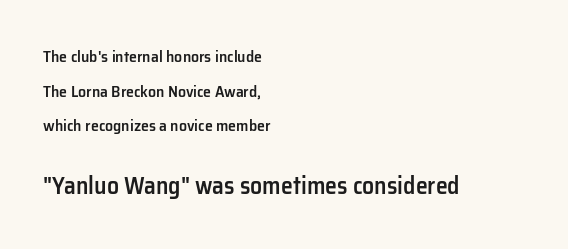
{"italic": "no", "bold": "semi", "underline": "no", "align": "left", "line_spacing": "loose", "line_spacing_ratio": 2.17, "letter_spacing": "normal", "letter_spacing_em": 0.0, "larger_block": "second", "size_ratio": 1.5, "glyph_px": 24}
